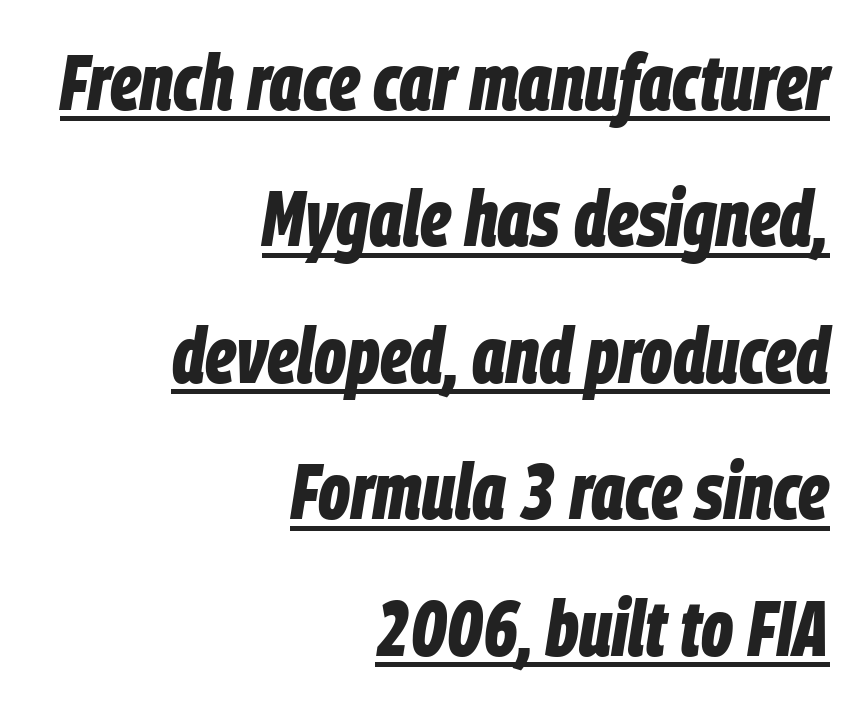
The image shows 78 px bold, condensed type, italic (leaning right); set right-aligned, line spacing 1.75x, normal letter spacing, underlined; low stroke contrast and a large x-height.
